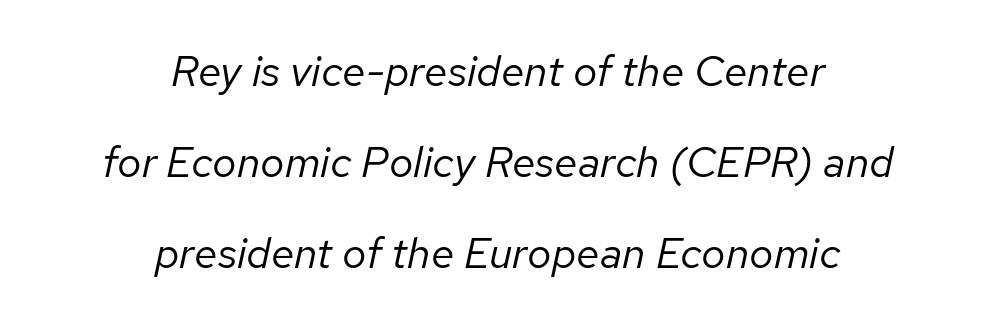
{"italic": "yes", "lean": "right", "slant_degrees": 12, "bold": "no", "weight": "regular", "width": "normal", "stroke_contrast": "low", "x_height": "medium", "monospaced": "no", "underline": "no", "align": "center", "line_spacing": "loose", "line_spacing_ratio": 2.12, "letter_spacing": "normal", "letter_spacing_em": 0.0, "glyph_px": 43}
